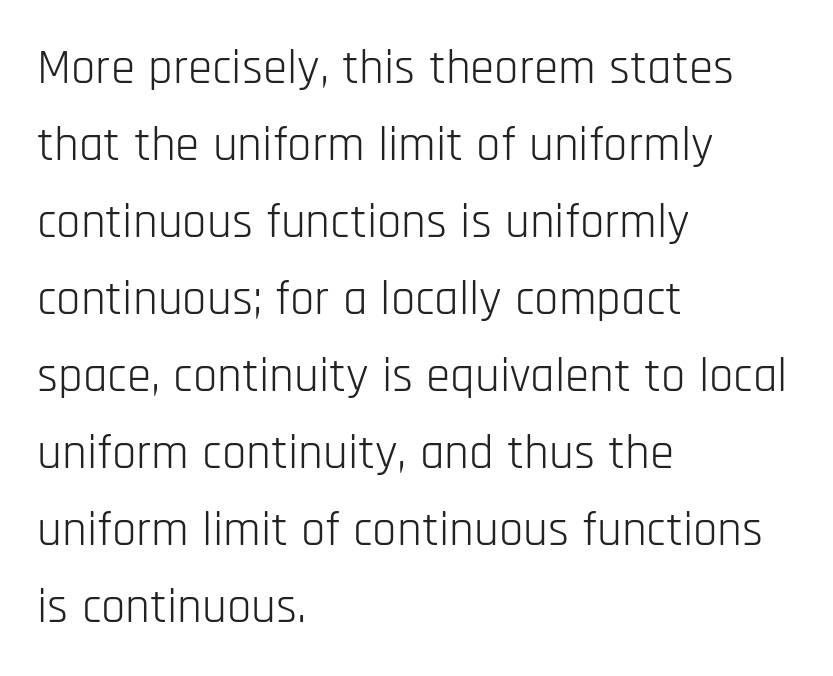
Q: Is the text bold? A: No.
Q: Is the text italic (slanted)? A: No, it is upright.
Q: Is the typeface a serif or a sans-serif typeface? A: Sans-serif.
Q: Is the text underlined? A: No.
Q: How is the paragraph aligned? A: Left-aligned.
Q: Is the spacing between letters normal or unusually wide? A: Normal.
Q: Is the spacing between lines tight, normal or loose? A: Normal.
Q: Width (condensed, normal, or wide)? A: Condensed.
Q: Stroke contrast? A: Low.
Q: x-height? A: Large.
Q: Monospaced? A: No.
